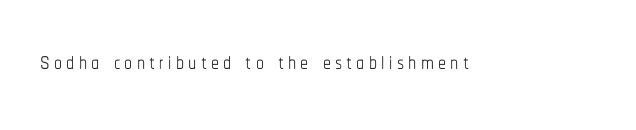
Heaviness? Minimal to ordinary, like unemphasized prose. Character widths vary here, with narrow letters taking less room than wide ones. Nope, not italic — everything's standing straight. Each row of text sits above clean, open space.
